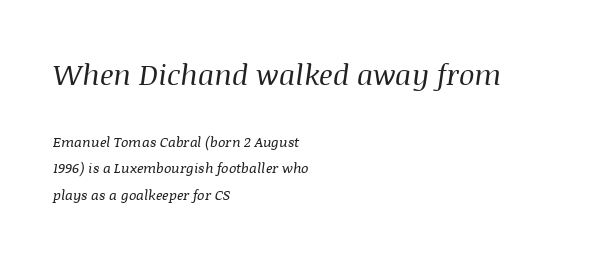
The image shows 29 px regular-weight serif type, italic (leaning right); set left-aligned, line spacing 1.89x, normal letter spacing, not underlined; the first (top) block is 2.07x larger; medium stroke contrast and a large x-height.
